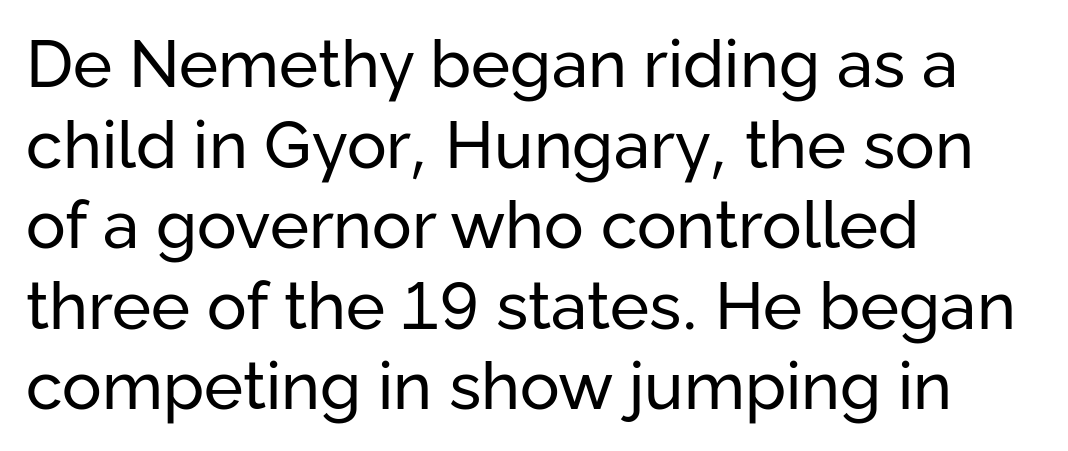
The image shows 66 px regular-weight sans-serif type, upright; set left-aligned, line spacing 1.22x, normal letter spacing, not underlined; low stroke contrast and a medium x-height.
